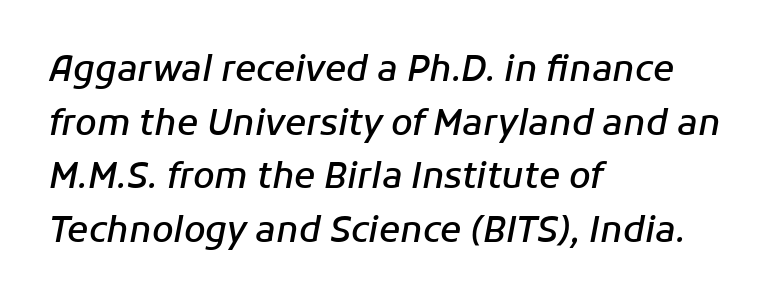
Q: Is the text bold? A: Semi-bold.
Q: Is the text italic (slanted)? A: Yes, it leans right by about 11 degrees.
Q: Is the text underlined? A: No.
Q: How is the paragraph aligned? A: Left-aligned.
Q: Is the spacing between letters normal or unusually wide? A: Normal.
Q: Is the spacing between lines tight, normal or loose? A: Normal.
Q: Width (condensed, normal, or wide)? A: Normal.
Q: Stroke contrast? A: Low.
Q: x-height? A: Medium.
Q: Monospaced? A: No.
